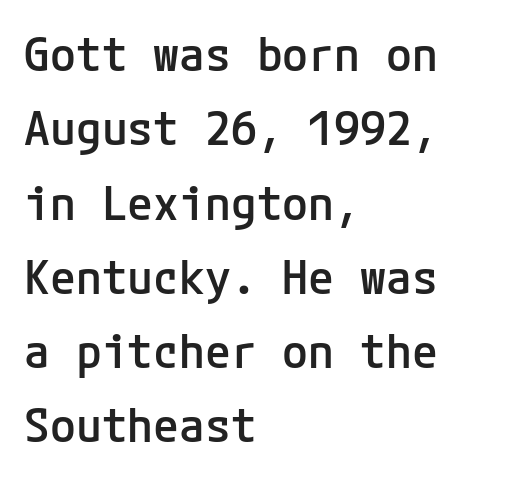
The image shows 47 px semibold sans-serif type, upright; set left-aligned, normal line spacing (1.58x), normal letter spacing, not underlined; low stroke contrast and a medium x-height.
